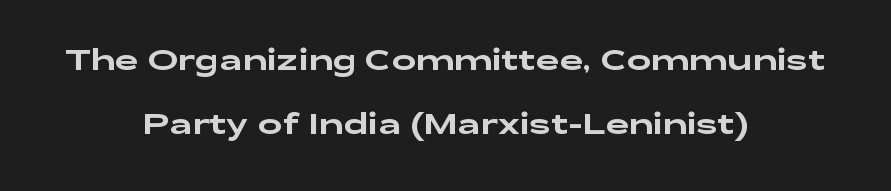
Q: Is the text italic (slanted)? A: No, it is upright.
Q: Is the typeface a serif or a sans-serif typeface? A: Sans-serif.
Q: Is the text underlined? A: No.
Q: How is the paragraph aligned? A: Centered.
Q: Is the spacing between letters normal or unusually wide? A: Normal.
Q: Is the spacing between lines tight, normal or loose? A: Loose.
Q: Width (condensed, normal, or wide)? A: Wide.
Q: Stroke contrast? A: Low.
Q: x-height? A: Medium.
Q: Monospaced? A: No.
